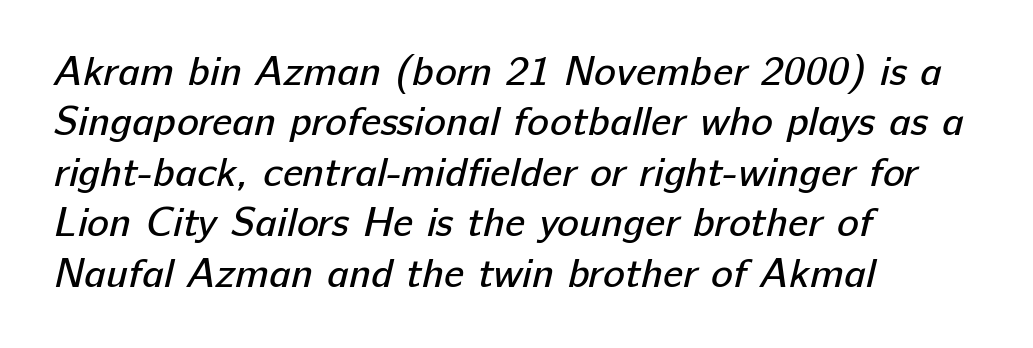
You can tell from the bare stems that sans-serif type was used. Honestly, there is no underline to notice here at all. Casual observation: everything's shoved over to the left. Observe the ordinary spacing: letters are neighbours, not strangers. This sample has the flowing, uneven cadence of proportional lettering.
